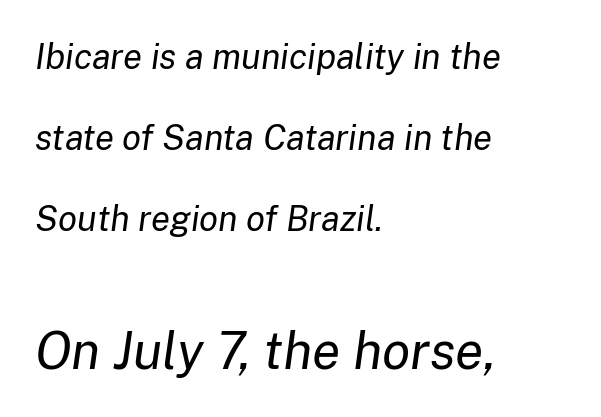
No extra tracking has been applied to these lines. Nothing heavy about these letters — not bold at all. The paragraph has a hard left edge and a soft right edge. Varying glyph widths throughout — classic text-font behaviour.
